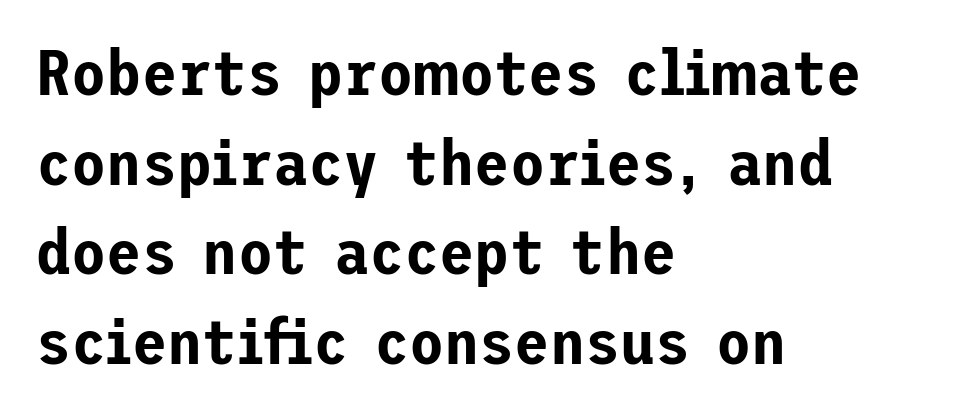
{"serif": "no", "italic": "no", "width": "normal", "stroke_contrast": "low", "x_height": "medium", "underline": "no", "align": "left", "line_spacing": "normal", "line_spacing_ratio": 1.4, "letter_spacing": "normal", "letter_spacing_em": 0.0, "glyph_px": 64}
